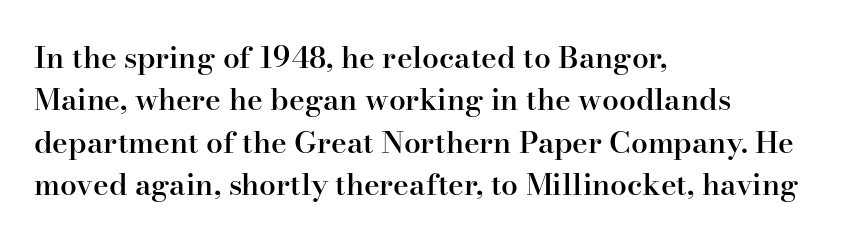
Descenders hang freely into open space. Weight: semibold (demi). Classification — serif. The passage is arranged the way most books set body copy — flush left. Standard letterfit; no display-style spreading of the glyphs. These lines were composed using upright roman letters.
